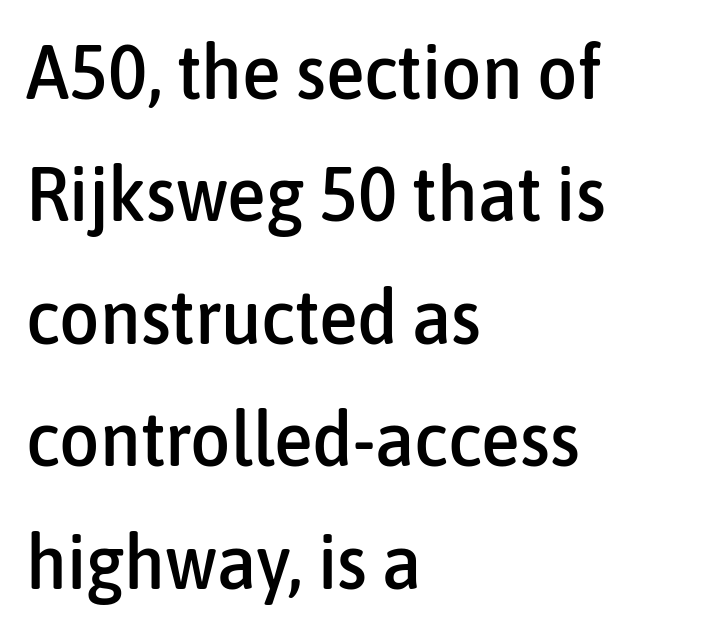
The image shows 78 px condensed sans-serif type, upright; set left-aligned, normal line spacing (1.57x), normal letter spacing, not underlined; low stroke contrast and a medium x-height.
